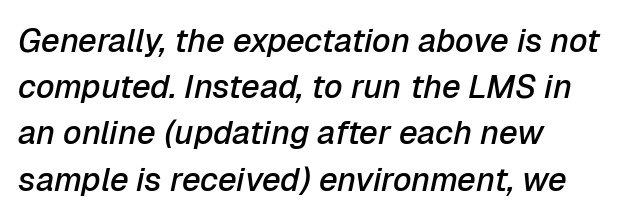
Slanted lettering throughout. Each new line begins a customary step beneath the previous one. Where is the straight margin? On the left. The font is running at a semibold setting, under full bold. Quick note: underline off.
